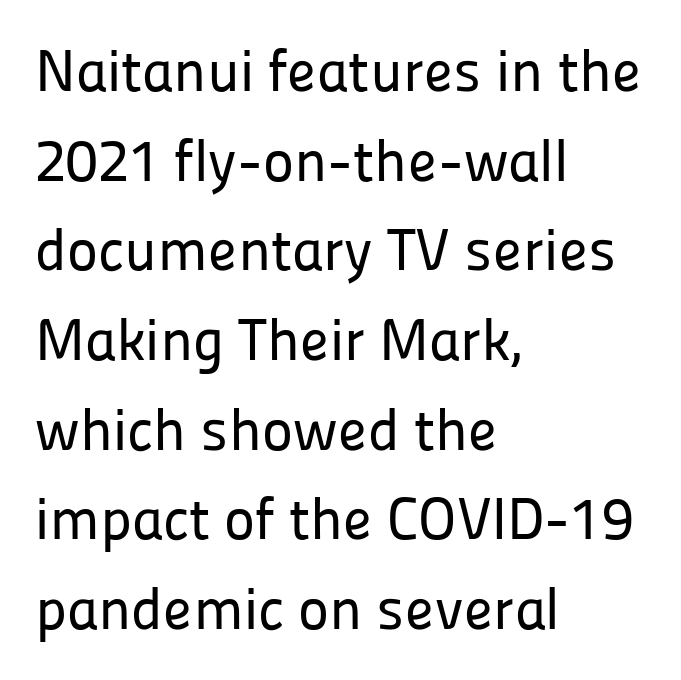
The image shows 59 px sans-serif type, upright; set left-aligned, normal line spacing (1.52x), normal letter spacing, not underlined; low stroke contrast and a medium x-height.
